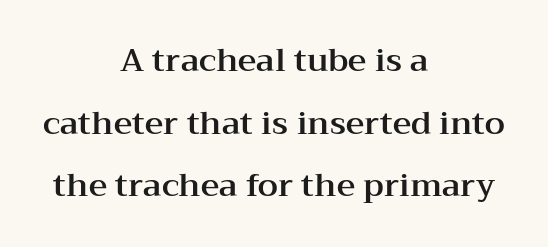
{"serif": "yes", "italic": "no", "width": "wide", "stroke_contrast": "medium", "x_height": "medium", "monospaced": "no", "underline": "no", "align": "center", "line_spacing": "loose", "line_spacing_ratio": 1.96, "letter_spacing": "normal", "letter_spacing_em": 0.0, "glyph_px": 32}
